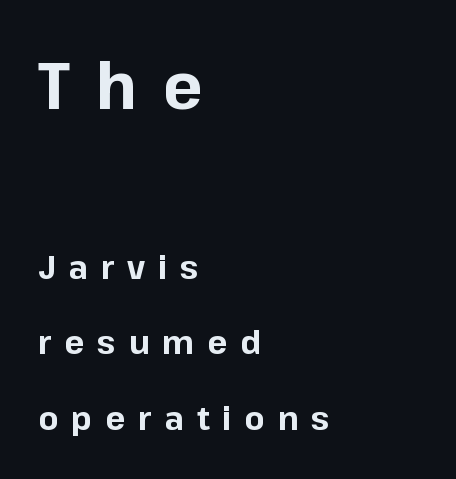
Honestly, the letter spacing is so wide it's the main thing you notice. You can tell from the bare stems that sans-serif type was used. Notice how thick the strokes are: this is what a full bold looks like. You could not count columns in this text — the font is proportionally spaced. Designer's note — italics off, roman on. The strip under each line holds only bare page.
